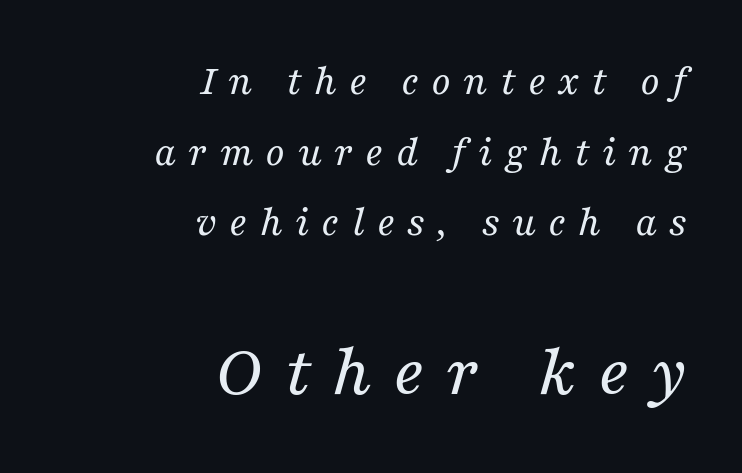
{"serif": "yes", "italic": "yes", "lean": "right", "slant_degrees": 16, "bold": "no", "weight": "regular", "width": "normal", "stroke_contrast": "medium", "x_height": "medium", "monospaced": "no", "underline": "no", "align": "right", "line_spacing": "normal", "line_spacing_ratio": 1.64, "letter_spacing": "wide", "letter_spacing_em": 0.28, "larger_block": "second", "size_ratio": 1.74, "glyph_px": 75}
